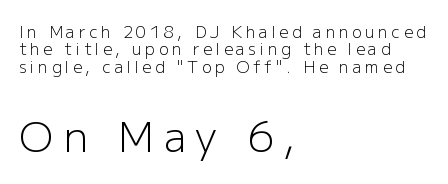
The image shows 41 px light sans-serif type, upright; set left-aligned, tight line spacing (1.09x), unusually wide letter spacing (+0.23 em), not underlined; the second (bottom) block is 2.56x larger; low stroke contrast and a medium x-height.
